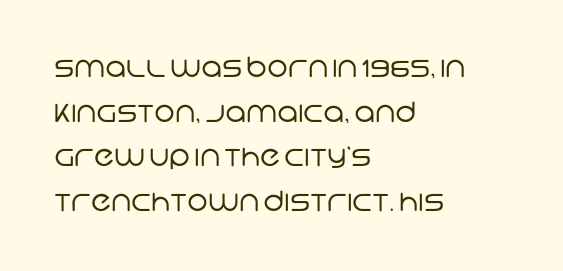
Q: Is the text bold? A: No.
Q: Is the typeface a serif or a sans-serif typeface? A: Sans-serif.
Q: Is the text underlined? A: No.
Q: How is the paragraph aligned? A: Left-aligned.
Q: Is the spacing between letters normal or unusually wide? A: Normal.
Q: Is the spacing between lines tight, normal or loose? A: Normal.
Q: Width (condensed, normal, or wide)? A: Normal.
Q: Stroke contrast? A: Low.
Q: x-height? A: Large.
Q: Monospaced? A: No.
